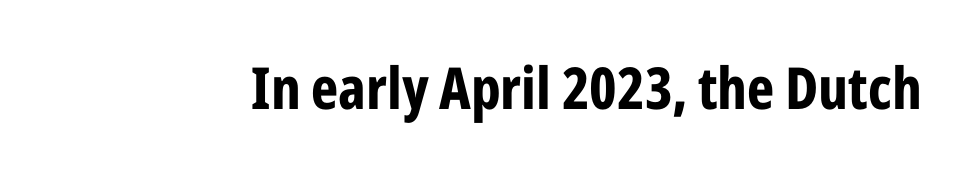
{"serif": "no", "italic": "no", "bold": "yes", "weight": "bold", "width": "condensed", "stroke_contrast": "low", "x_height": "medium", "monospaced": "no", "underline": "no", "letter_spacing": "normal", "letter_spacing_em": 0.0, "glyph_px": 58}
